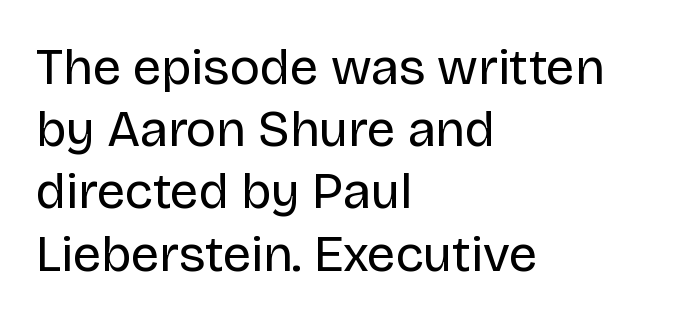
Q: Is the text bold? A: No.
Q: Is the text italic (slanted)? A: No, it is upright.
Q: Is the typeface a serif or a sans-serif typeface? A: Sans-serif.
Q: Is the text underlined? A: No.
Q: How is the paragraph aligned? A: Left-aligned.
Q: Is the spacing between letters normal or unusually wide? A: Normal.
Q: Width (condensed, normal, or wide)? A: Normal.
Q: Stroke contrast? A: Low.
Q: x-height? A: Large.
Q: Monospaced? A: No.
